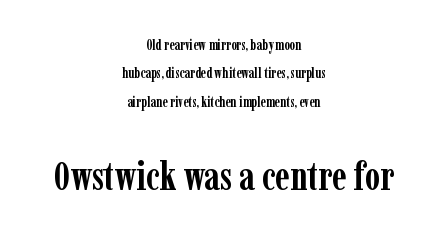
{"serif": "yes", "italic": "no", "bold": "yes", "weight": "semibold", "width": "condensed", "stroke_contrast": "low", "x_height": "medium", "monospaced": "no", "underline": "no", "align": "center", "line_spacing": "loose", "line_spacing_ratio": 2.02, "letter_spacing": "normal", "letter_spacing_em": 0.0, "larger_block": "second", "size_ratio": 2.79, "glyph_px": 39}
